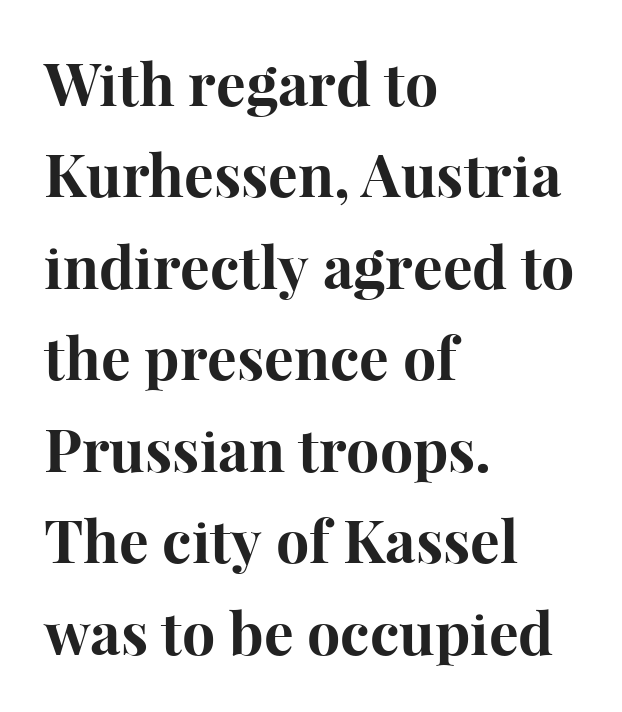
Here the designer chose a conventional face with non-uniform glyph widths. This is roman type, the default non-slanted kind. Default kerning and tracking; the words read as compact shapes. The designer left line spacing at the default.
